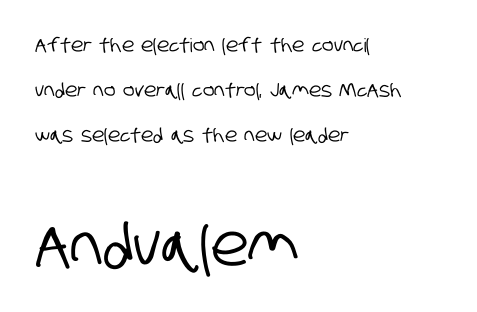
{"serif": "no", "width": "condensed", "stroke_contrast": "low", "x_height": "large", "monospaced": "no", "underline": "no", "align": "left", "line_spacing": "loose", "line_spacing_ratio": 2.38, "letter_spacing": "normal", "letter_spacing_em": 0.0, "larger_block": "second", "size_ratio": 3.05, "glyph_px": 58}
